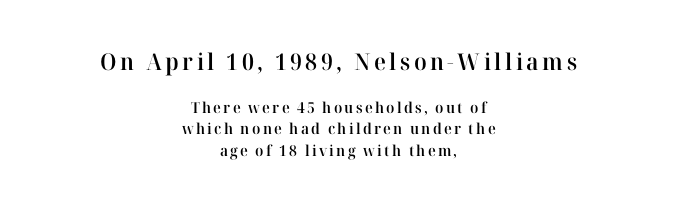
{"italic": "no", "bold": "semi", "underline": "no", "align": "center", "line_spacing": "normal", "line_spacing_ratio": 1.42, "larger_block": "first", "size_ratio": 1.53, "glyph_px": 23}
